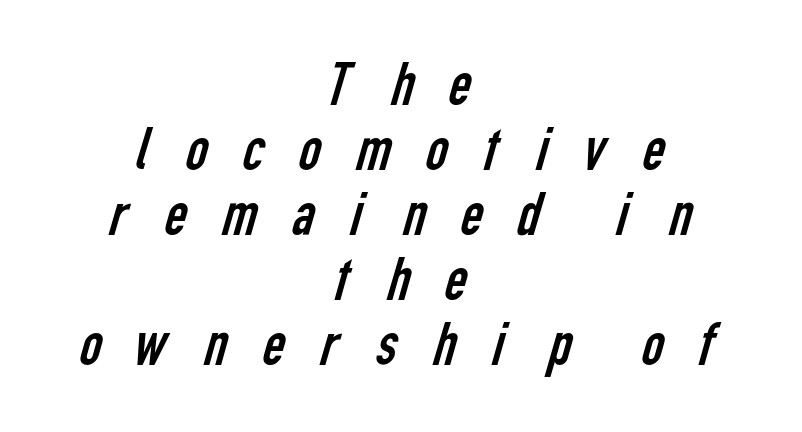
The image shows 62 px regular-weight, condensed sans-serif type; set centered, tight line spacing (1.05x), unusually wide letter spacing (+0.47 em), not underlined; low stroke contrast and a medium x-height.
